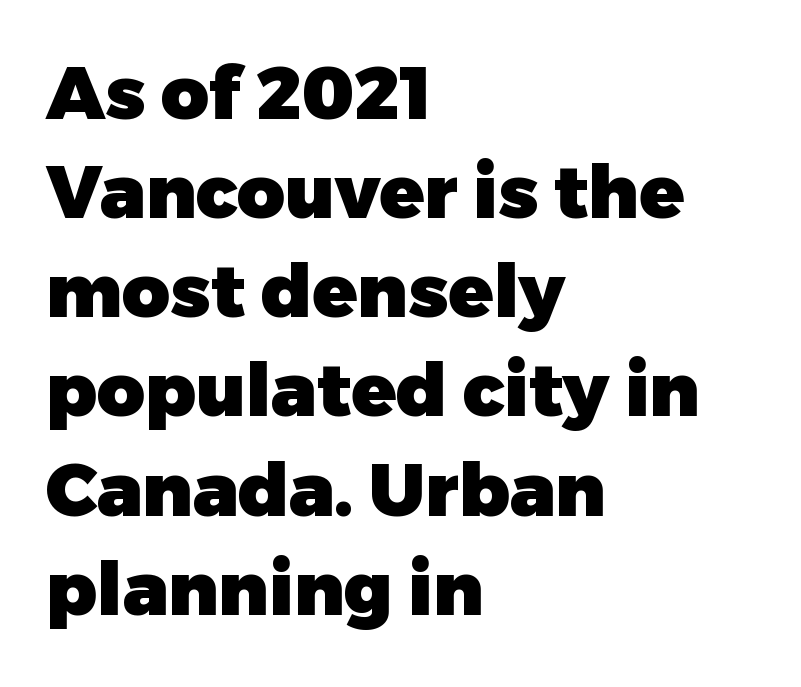
The image shows 74 px heavy sans-serif type, upright; set left-aligned, normal line spacing (1.34x), normal letter spacing, not underlined; low stroke contrast and a medium x-height.
